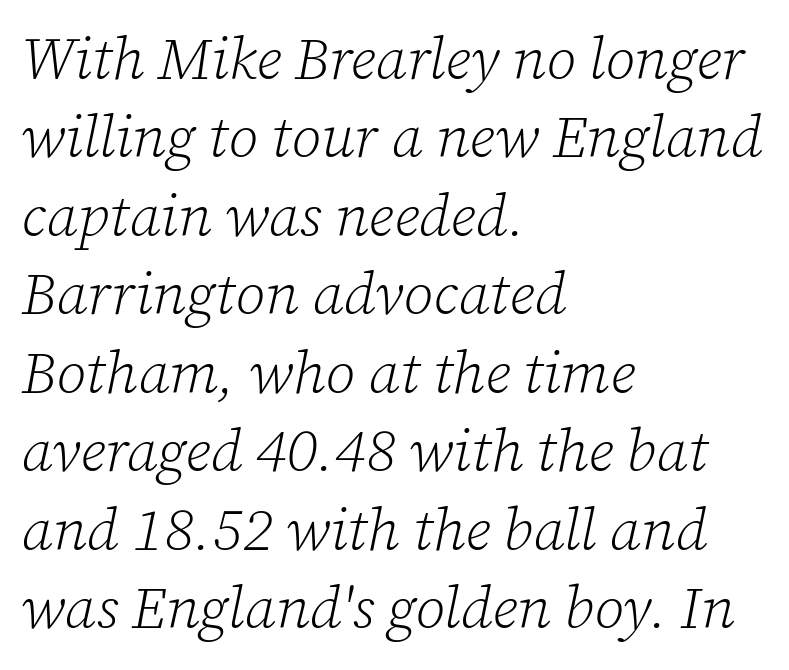
Notice how descenders clear the ascenders below comfortably — that's standard leading. The strokes are not fattened; the text isn't bold. A clean baseline with only descenders dipping below it. This sample uses an oblique cut, with every glyph tilted off the vertical. Students, note that the glyphs here touch the page at normal intervals.
